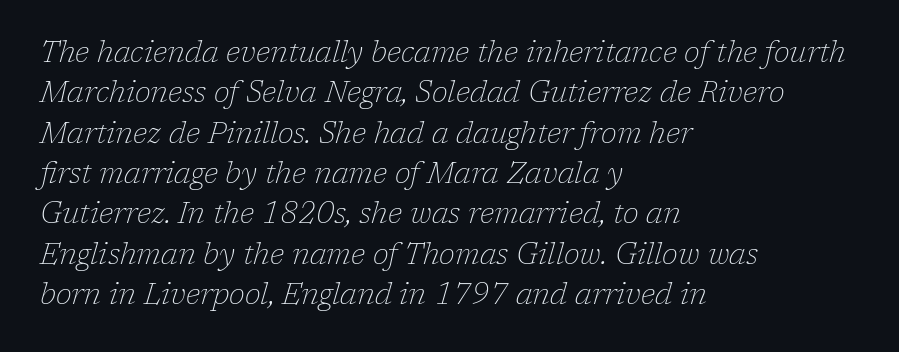
The glyphs in this specimen are seriffed. The passage shown is not bold in any degree. This sample uses plain, unmodified letter spacing. The font's italic variant was chosen for this text.
